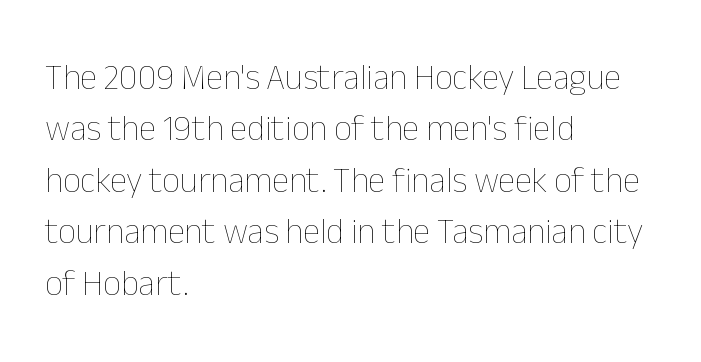
The image shows 35 px thin type, upright; set left-aligned, normal line spacing (1.47x), normal letter spacing, not underlined; low stroke contrast and a medium x-height.
